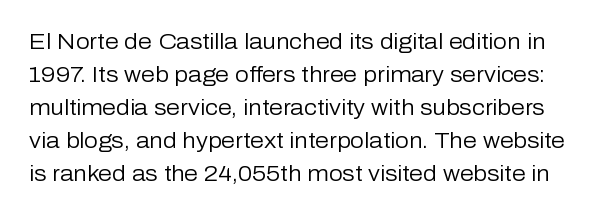
The image shows 22 px text type, upright; set normal line spacing (1.5x), normal letter spacing, not underlined.
